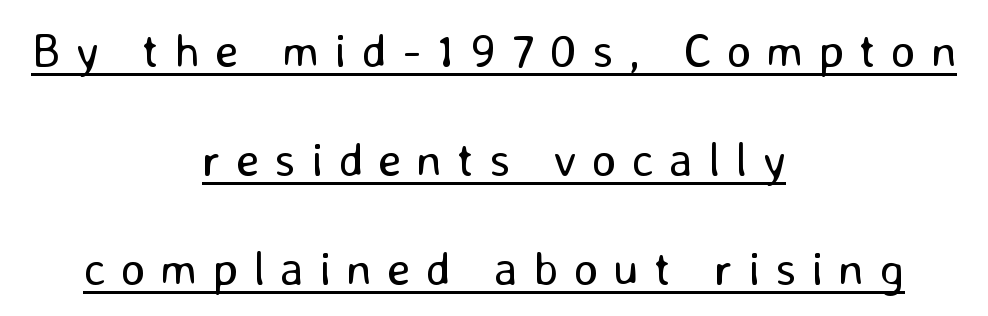
Q: Is the text bold? A: No.
Q: Is the text italic (slanted)? A: No, it is upright.
Q: Is the typeface a serif or a sans-serif typeface? A: Sans-serif.
Q: Is the text underlined? A: Yes.
Q: How is the paragraph aligned? A: Centered.
Q: Is the spacing between letters normal or unusually wide? A: Unusually wide.
Q: Is the spacing between lines tight, normal or loose? A: Loose.
Q: Width (condensed, normal, or wide)? A: Normal.
Q: Stroke contrast? A: Low.
Q: x-height? A: Medium.
Q: Monospaced? A: No.
